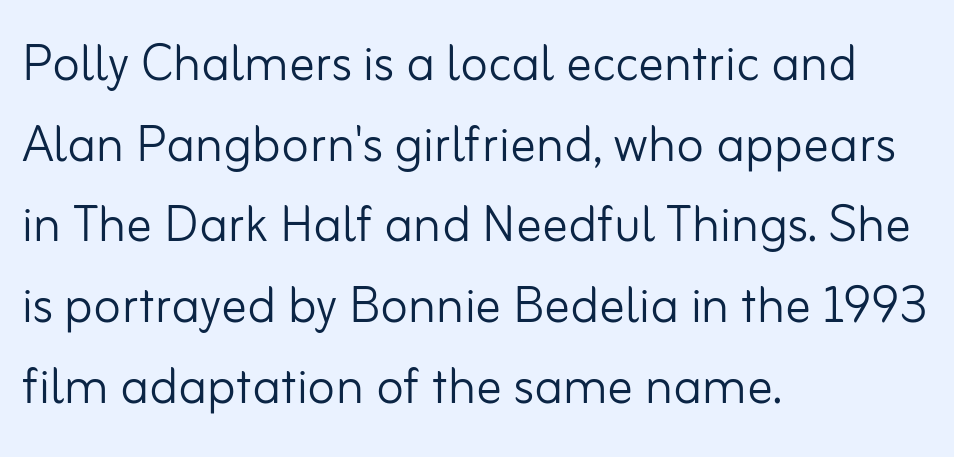
{"serif": "no", "italic": "no", "bold": "no", "weight": "light", "width": "normal", "stroke_contrast": "low", "x_height": "small", "monospaced": "no", "underline": "no", "align": "left", "line_spacing": "normal", "line_spacing_ratio": 1.26, "letter_spacing": "normal", "letter_spacing_em": 0.0, "glyph_px": 64}
